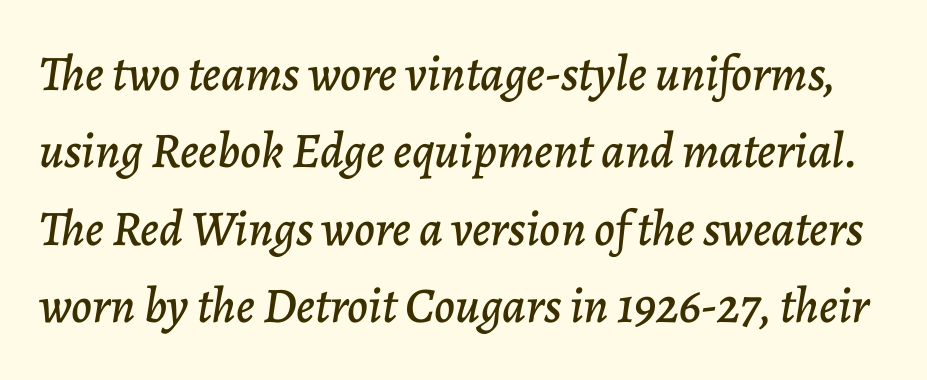
The typography opts for an oblique posture over an upright one. Looks like regular typesetting: each glyph gets only the width it needs. Descenders hang freely into open space. Look at the tracking — it's just the regular setting, nothing added. Evenly set lines give the paragraph a standard silhouette.
